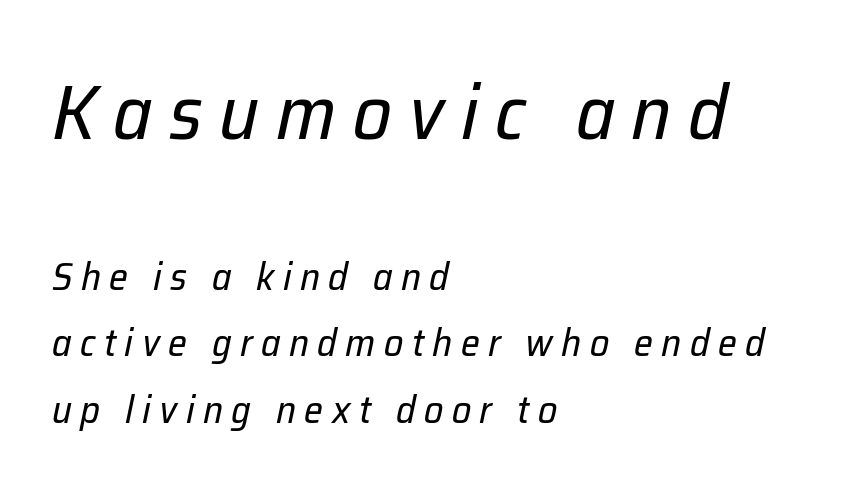
The passage is arranged the way most books set body copy — flush left. Stem width sits at or under what a default text font uses. The more generous point size was reserved for the upper chunk. Here the designer chose a conventional face with non-uniform glyph widths. Style check: oblique. The foot of each line stays bare and open.
